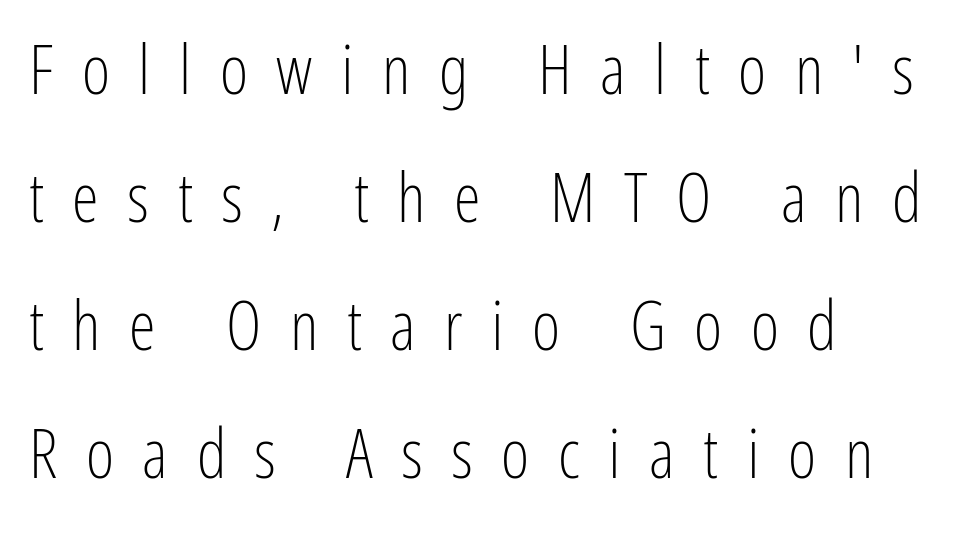
The image shows 68 px light, condensed sans-serif type, upright; set left-aligned, line spacing 1.88x, unusually wide letter spacing (+0.42 em), not underlined; low stroke contrast and a medium x-height.
